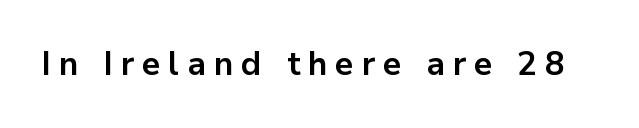
Q: Is the text bold? A: Yes.
Q: Is the text italic (slanted)? A: No, it is upright.
Q: Is the typeface a serif or a sans-serif typeface? A: Sans-serif.
Q: Is the text underlined? A: No.
Q: Is the spacing between letters normal or unusually wide? A: Unusually wide.
Q: Width (condensed, normal, or wide)? A: Normal.
Q: Stroke contrast? A: Low.
Q: x-height? A: Medium.
Q: Monospaced? A: No.
